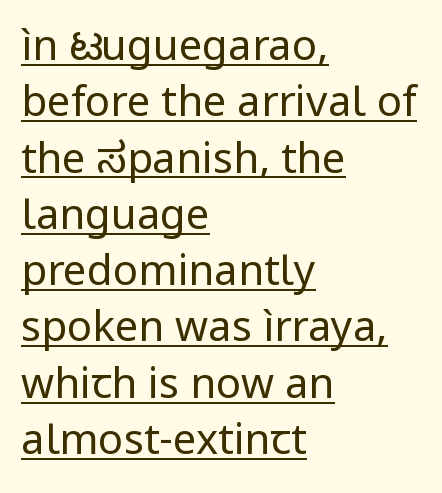
Upright lettering throughout. This sample uses plain, unmodified letter spacing. This is sans-serif lettering, the kind often seen on screens and signage. Varying glyph widths throughout — classic text-font behaviour.
